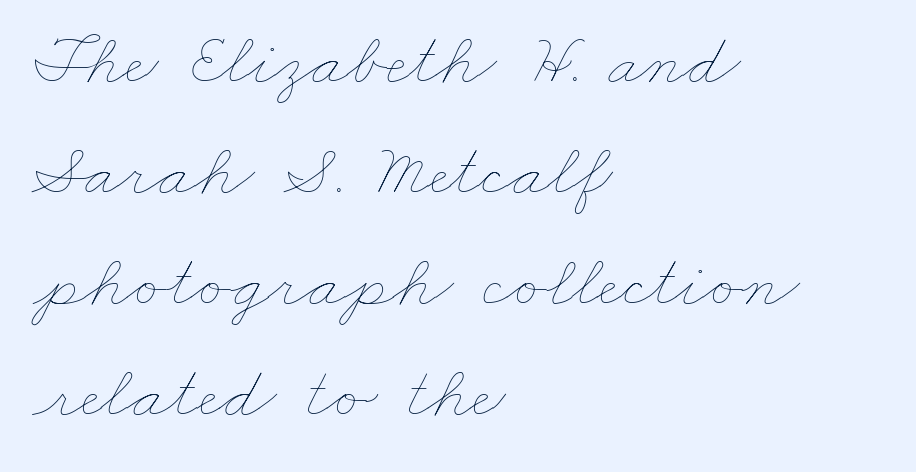
The rows are spaced the way most documents space them. Is this a fixed-width face? No — the glyphs have proportional, varying widths. Rule under the text: the space is simply empty. The font sits on the lighter half of the weight spectrum, regular included. Casual observation: everything's shoved over to the left.
